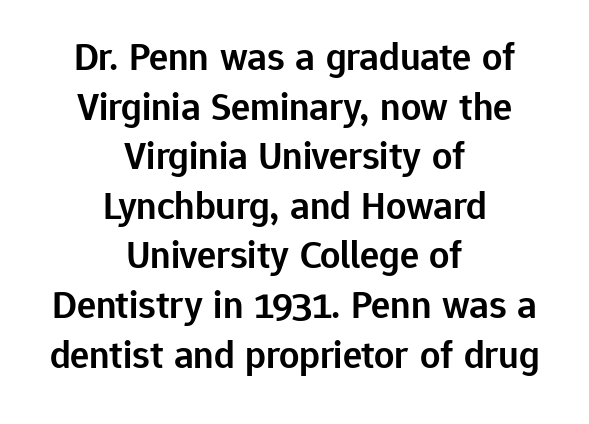
Q: Is the text bold? A: Semi-bold.
Q: Is the text italic (slanted)? A: No, it is upright.
Q: Is the typeface a serif or a sans-serif typeface? A: Sans-serif.
Q: Is the text underlined? A: No.
Q: How is the paragraph aligned? A: Centered.
Q: Is the spacing between letters normal or unusually wide? A: Normal.
Q: Width (condensed, normal, or wide)? A: Normal.
Q: Stroke contrast? A: Low.
Q: x-height? A: Medium.
Q: Monospaced? A: No.
